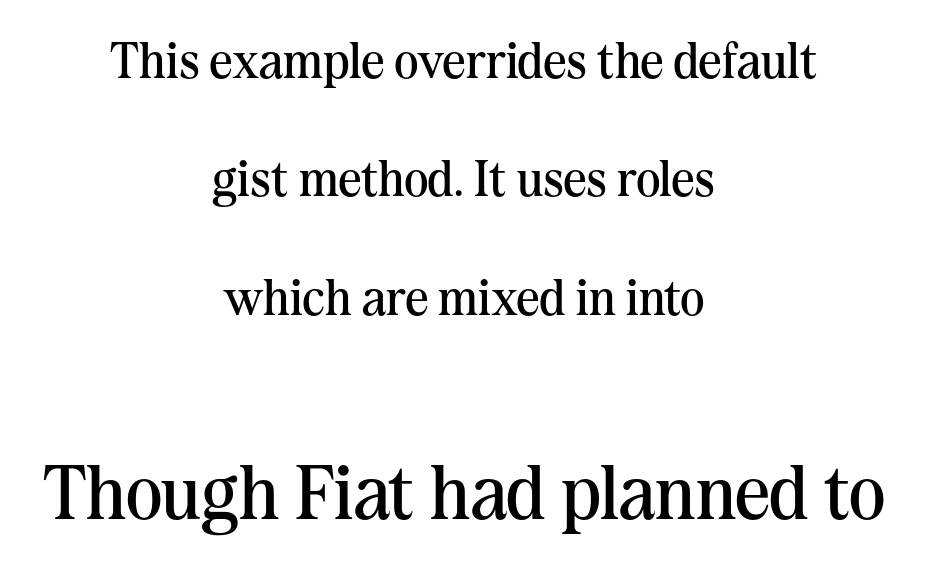
{"serif": "yes", "italic": "no", "bold": "no", "weight": "regular", "width": "normal", "stroke_contrast": "medium", "x_height": "medium", "monospaced": "no", "underline": "no", "align": "center", "line_spacing": "loose", "line_spacing_ratio": 2.32, "letter_spacing": "normal", "letter_spacing_em": 0.0, "larger_block": "second", "size_ratio": 1.51, "glyph_px": 77}
